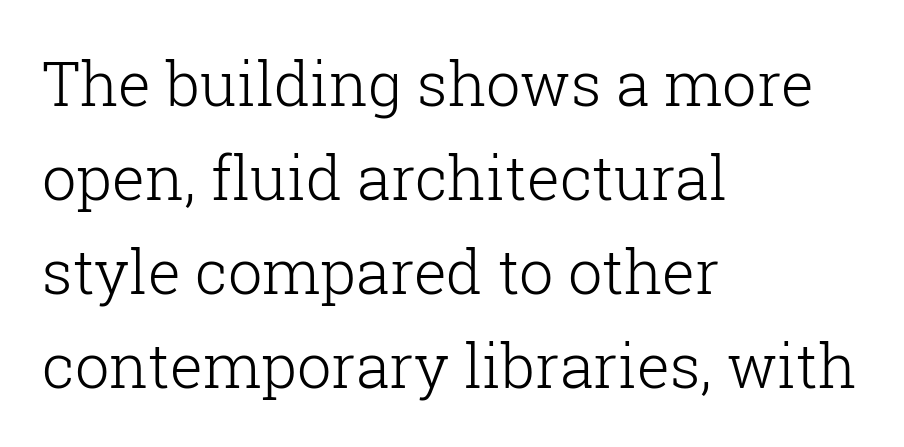
Q: Is the text bold? A: No.
Q: Is the text italic (slanted)? A: No, it is upright.
Q: Is the typeface a serif or a sans-serif typeface? A: Serif.
Q: Is the text underlined? A: No.
Q: How is the paragraph aligned? A: Left-aligned.
Q: Is the spacing between letters normal or unusually wide? A: Normal.
Q: Is the spacing between lines tight, normal or loose? A: Normal.
Q: Width (condensed, normal, or wide)? A: Normal.
Q: Stroke contrast? A: Low.
Q: x-height? A: Medium.
Q: Monospaced? A: No.
